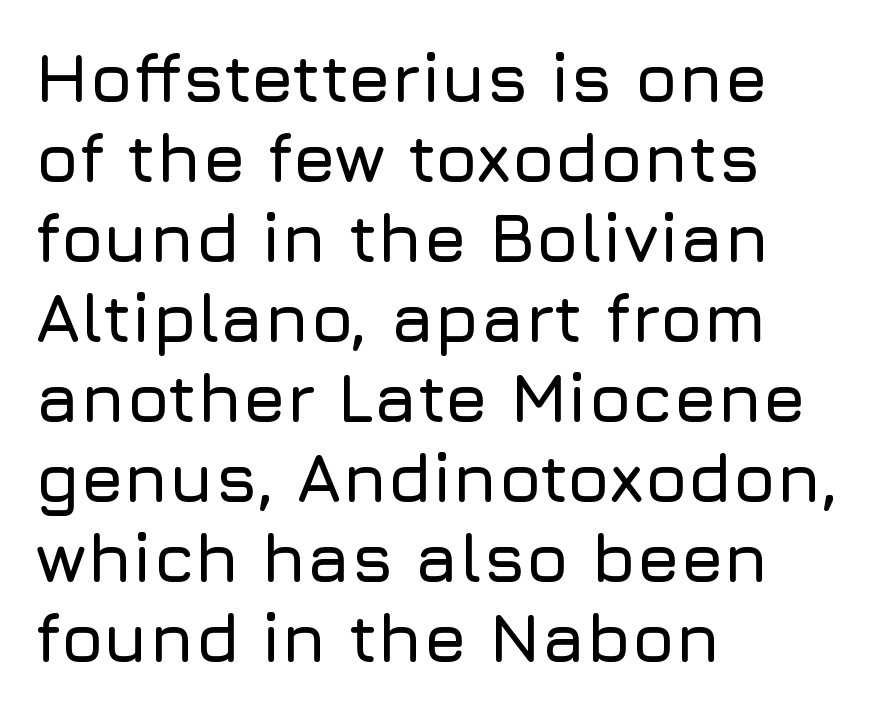
The image shows 69 px sans-serif type, upright; set left-aligned, line spacing 1.16x, normal letter spacing, not underlined; low stroke contrast and a medium x-height.
